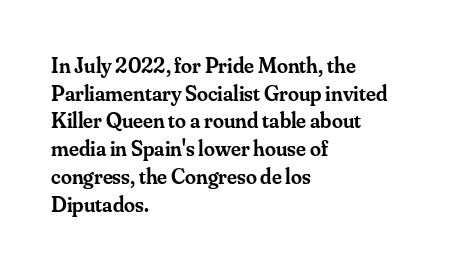
{"italic": "no", "bold": "semi", "underline": "no", "align": "left", "line_spacing": "normal", "line_spacing_ratio": 1.26, "letter_spacing": "normal", "letter_spacing_em": 0.0, "glyph_px": 22}
